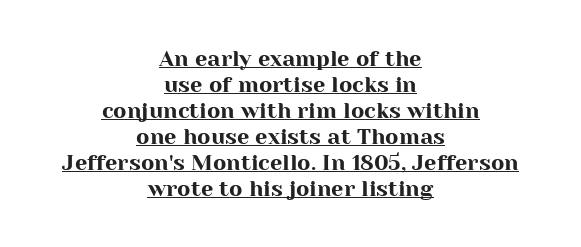
Q: Is the text italic (slanted)? A: No, it is upright.
Q: Is the text underlined? A: Yes.
Q: How is the paragraph aligned? A: Centered.
Q: Is the spacing between letters normal or unusually wide? A: Normal.
